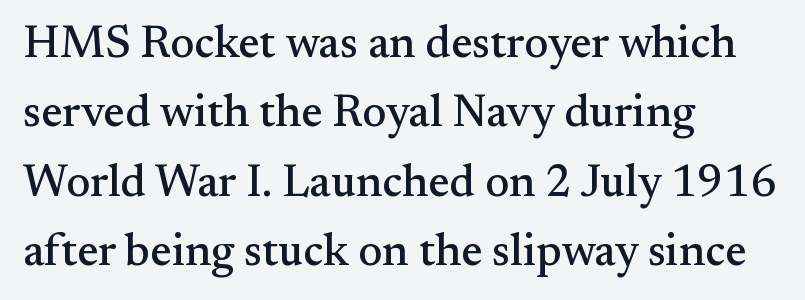
Q: Is the text italic (slanted)? A: No, it is upright.
Q: Is the typeface a serif or a sans-serif typeface? A: Serif.
Q: Is the text underlined? A: No.
Q: How is the paragraph aligned? A: Left-aligned.
Q: Is the spacing between letters normal or unusually wide? A: Normal.
Q: Is the spacing between lines tight, normal or loose? A: Normal.
Q: Width (condensed, normal, or wide)? A: Normal.
Q: Stroke contrast? A: Medium.
Q: x-height? A: Small.
Q: Monospaced? A: No.
